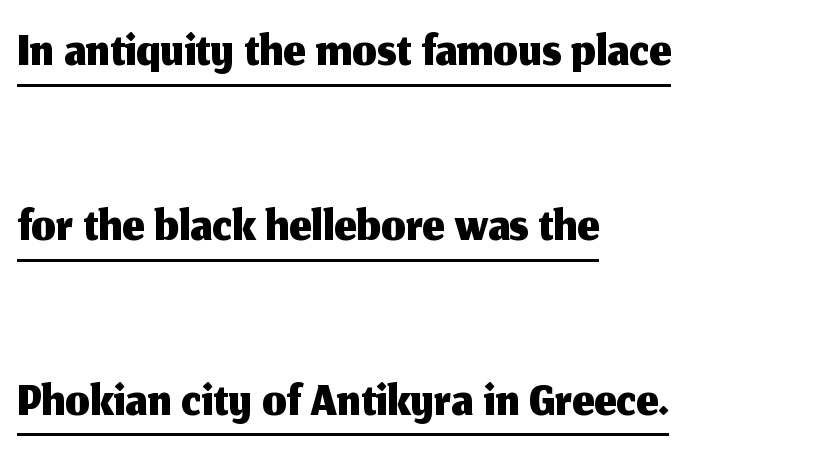
Has an underline been added? It has. These lines stand farther apart than default settings would place them. The rendering keeps characters at their native spacing. Think of a printed novel: that variable character pitch is what you see here. The rendering anchors every line to the left-hand side. Ascenders rise straight up at ninety degrees.
